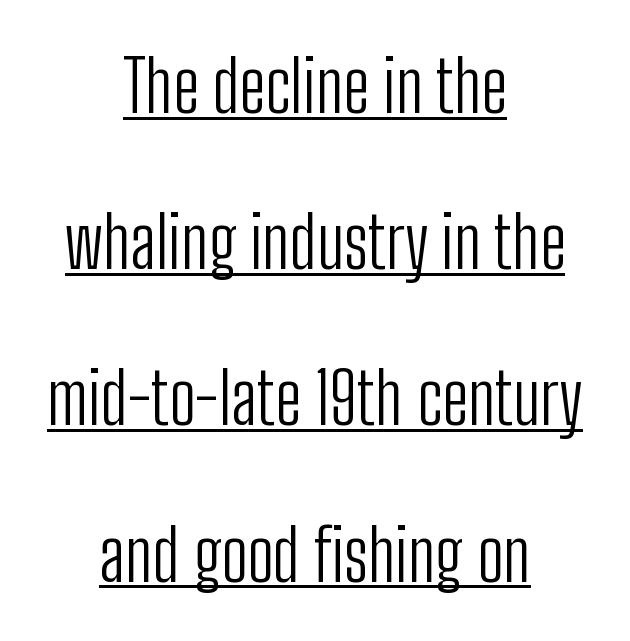
Q: Is the text bold? A: No.
Q: Is the text italic (slanted)? A: No, it is upright.
Q: Is the typeface a serif or a sans-serif typeface? A: Sans-serif.
Q: Is the text underlined? A: Yes.
Q: How is the paragraph aligned? A: Centered.
Q: Is the spacing between letters normal or unusually wide? A: Normal.
Q: Is the spacing between lines tight, normal or loose? A: Loose.
Q: Width (condensed, normal, or wide)? A: Condensed.
Q: Stroke contrast? A: Low.
Q: x-height? A: Medium.
Q: Monospaced? A: No.
